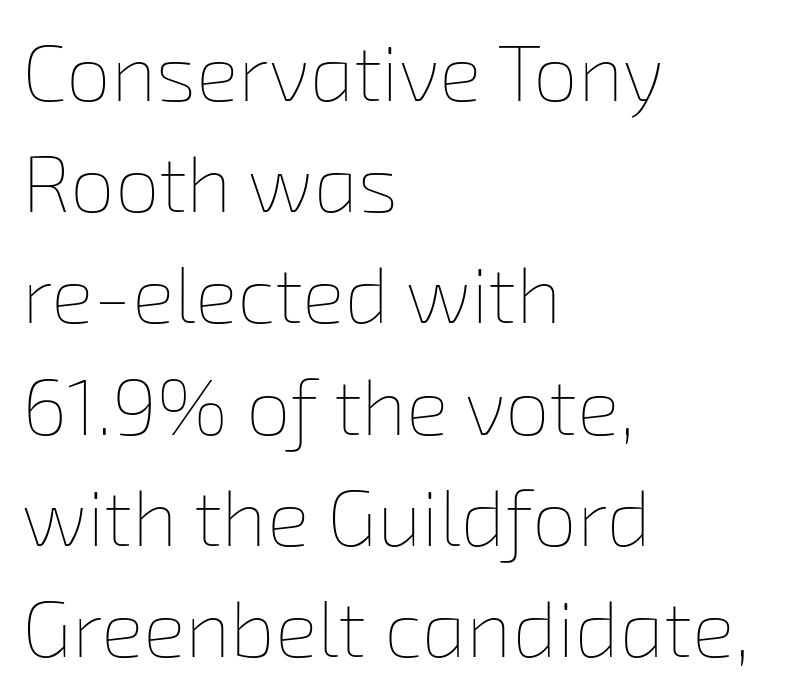
Q: Is the text bold? A: No.
Q: Is the text underlined? A: No.
Q: How is the paragraph aligned? A: Left-aligned.
Q: Is the spacing between letters normal or unusually wide? A: Normal.
Q: Is the spacing between lines tight, normal or loose? A: Normal.
Q: Width (condensed, normal, or wide)? A: Normal.
Q: Stroke contrast? A: Low.
Q: x-height? A: Medium.
Q: Monospaced? A: No.
